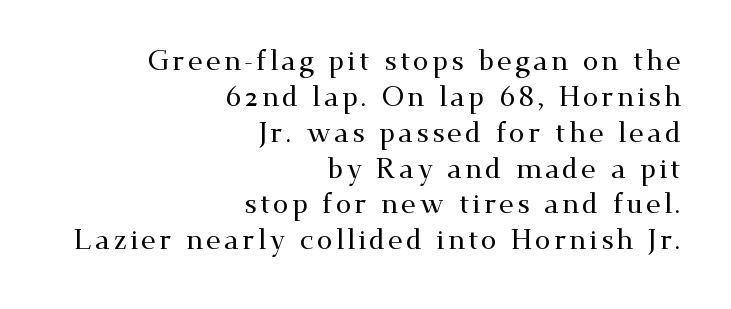
Has an underline been added? It has not. Look at the bottom of the vertical strokes: they flare into serifs here. A typesetter would call this proportional, since set widths differ per character. When letters stand straight like this, we call the style roman or upright.
